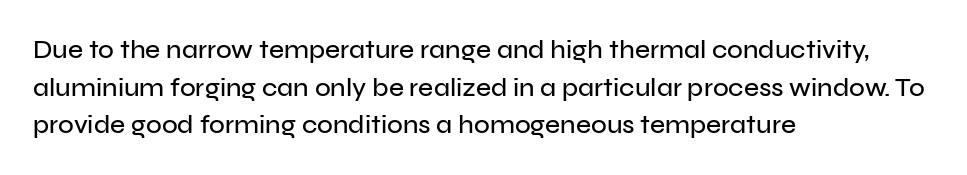
Which margin do the lines hug? The left one — the right edge is uneven. This sample uses plain, unmodified letter spacing. Glance below the letters and you will spot only blank space. Baseline-to-baseline distance is the conventional proportion of letter height.
